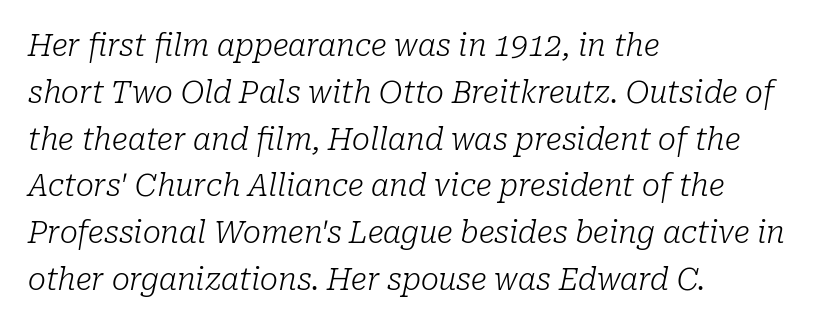
Q: Is the text bold? A: No.
Q: Is the text italic (slanted)? A: Yes, it leans right by about 10 degrees.
Q: Is the typeface a serif or a sans-serif typeface? A: Serif.
Q: Is the text underlined? A: No.
Q: How is the paragraph aligned? A: Left-aligned.
Q: Is the spacing between letters normal or unusually wide? A: Normal.
Q: Is the spacing between lines tight, normal or loose? A: Normal.
Q: Width (condensed, normal, or wide)? A: Normal.
Q: Stroke contrast? A: Low.
Q: x-height? A: Medium.
Q: Monospaced? A: No.
